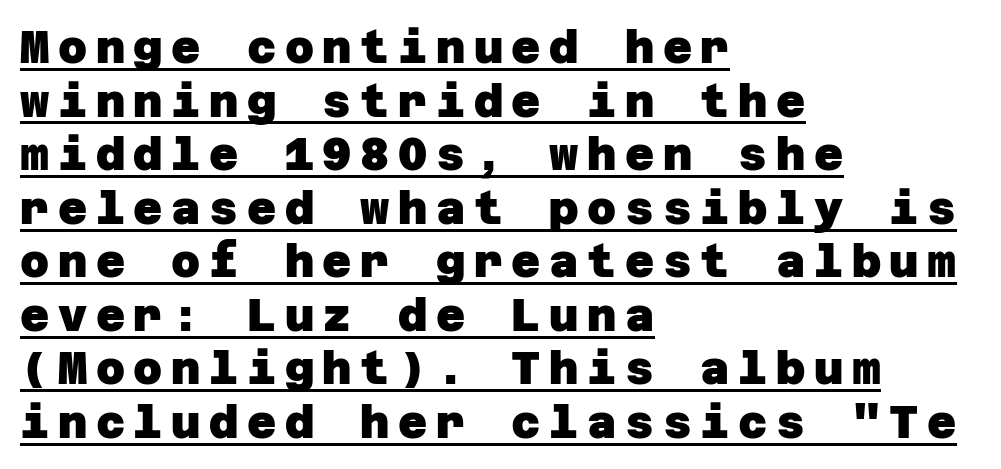
Compared with a centered layout, this one pins lines to the left instead. Notice how a bar underscores the lettering throughout. Unlike a traditional serif, this face leaves its strokes unadorned. Plenty of ink on the page — the face is bold.
